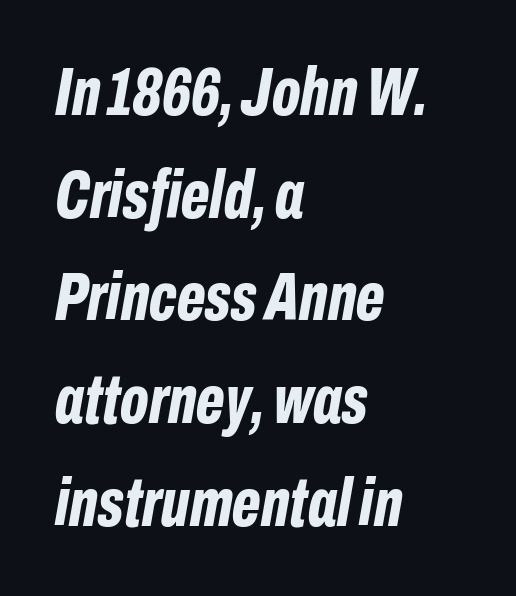
Q: Is the text bold? A: Yes.
Q: Is the text italic (slanted)? A: Yes, it leans right by about 10 degrees.
Q: Is the text underlined? A: No.
Q: How is the paragraph aligned? A: Left-aligned.
Q: Is the spacing between letters normal or unusually wide? A: Normal.
Q: Is the spacing between lines tight, normal or loose? A: Normal.
Q: Width (condensed, normal, or wide)? A: Condensed.
Q: Stroke contrast? A: Low.
Q: x-height? A: Medium.
Q: Monospaced? A: No.
